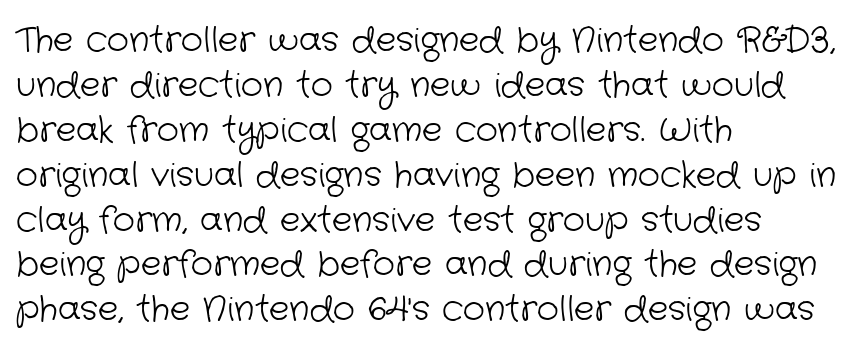
{"serif": "no", "bold": "no", "weight": "light", "width": "normal", "stroke_contrast": "low", "x_height": "medium", "monospaced": "no", "underline": "no", "align": "left", "line_spacing": "normal", "line_spacing_ratio": 1.32, "letter_spacing": "normal", "letter_spacing_em": 0.0, "glyph_px": 34}
